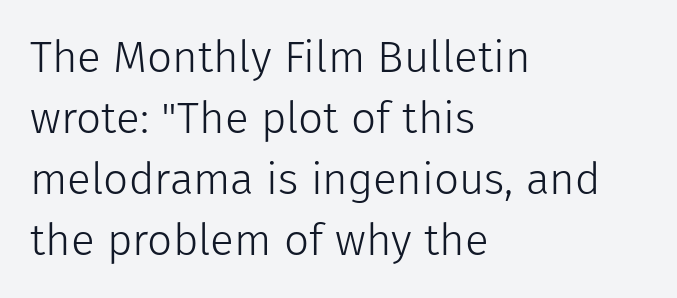
{"serif": "no", "italic": "no", "bold": "no", "weight": "light", "width": "normal", "stroke_contrast": "low", "x_height": "medium", "monospaced": "no", "underline": "no", "align": "left", "line_spacing": "normal", "line_spacing_ratio": 1.39, "letter_spacing": "normal", "letter_spacing_em": 0.0, "glyph_px": 44}
